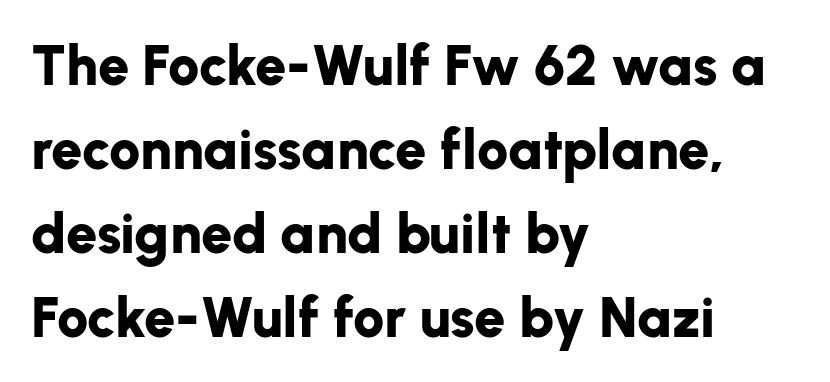
{"serif": "no", "italic": "no", "bold": "yes", "weight": "bold", "width": "normal", "stroke_contrast": "low", "x_height": "medium", "monospaced": "no", "underline": "no", "align": "left", "line_spacing": "normal", "line_spacing_ratio": 1.5, "letter_spacing": "normal", "letter_spacing_em": 0.0, "glyph_px": 56}
